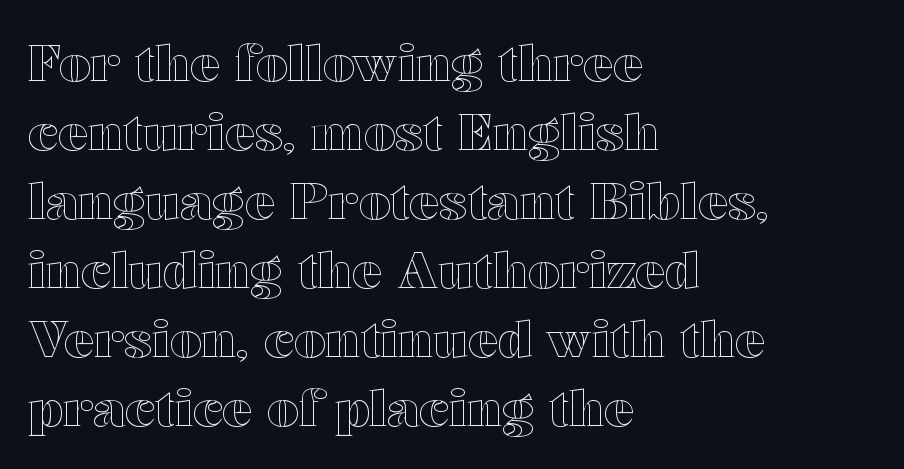
Horizontal alignment here is leftward, the default for most running prose. The passage shown is typed in a proportional face where columns would drift. No extra tracking has been applied to these lines. The foot of each line stays bare and open. Is there any slant? The stems are plumb. The block of text has a typical density, with ordinary space between rows.
